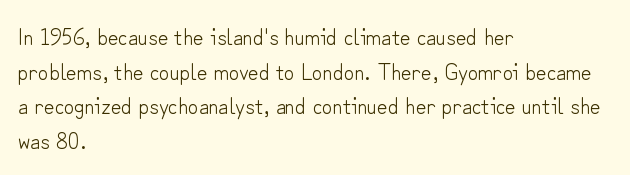
Vertical strokes here are truly vertical. Is the block centered? No — it sits flush against the left margin. Standard letterfit; no display-style spreading of the glyphs. This is not heavy type; no bold has been used.
